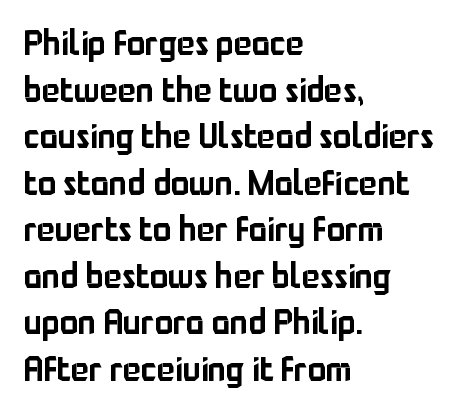
Q: Is the text italic (slanted)? A: No, it is upright.
Q: Is the typeface a serif or a sans-serif typeface? A: Sans-serif.
Q: Is the text underlined? A: No.
Q: How is the paragraph aligned? A: Left-aligned.
Q: Is the spacing between letters normal or unusually wide? A: Normal.
Q: Is the spacing between lines tight, normal or loose? A: Normal.
Q: Width (condensed, normal, or wide)? A: Normal.
Q: Stroke contrast? A: Low.
Q: x-height? A: Medium.
Q: Monospaced? A: No.
